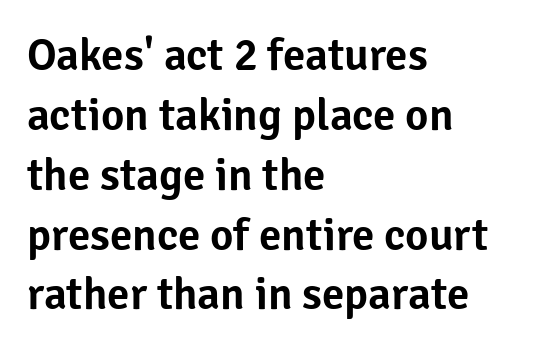
Q: Is the text italic (slanted)? A: No, it is upright.
Q: Is the typeface a serif or a sans-serif typeface? A: Sans-serif.
Q: Is the text underlined? A: No.
Q: How is the paragraph aligned? A: Left-aligned.
Q: Is the spacing between letters normal or unusually wide? A: Normal.
Q: Is the spacing between lines tight, normal or loose? A: Normal.
Q: Width (condensed, normal, or wide)? A: Normal.
Q: Stroke contrast? A: Low.
Q: x-height? A: Medium.
Q: Monospaced? A: No.
